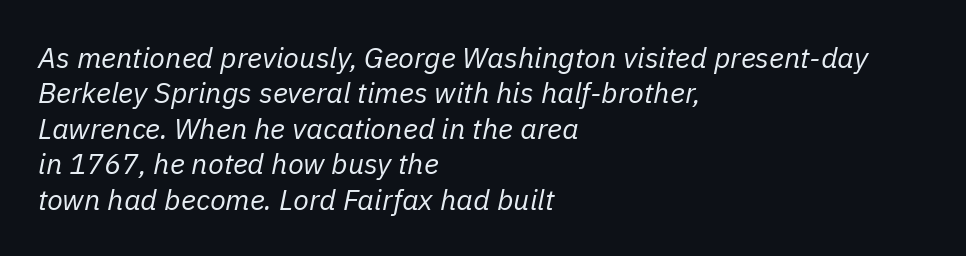
{"italic": "yes", "lean": "right", "slant_degrees": 11, "bold": "no", "weight": "regular", "width": "normal", "stroke_contrast": "low", "x_height": "medium", "monospaced": "no", "underline": "no", "align": "left", "line_spacing_ratio": 1.22, "letter_spacing": "normal", "letter_spacing_em": 0.0, "glyph_px": 29}
